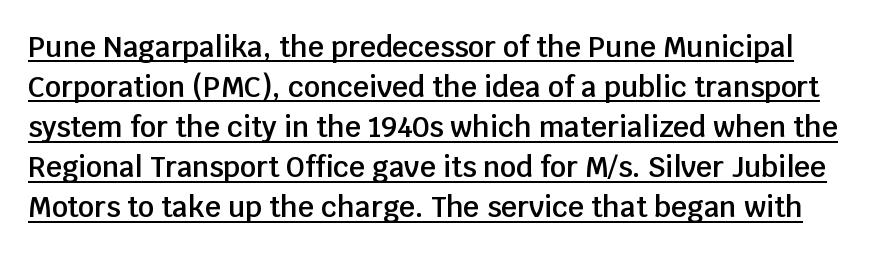
The typeface chosen for these lines omits serifs. Here the designer chose a conventional face with non-uniform glyph widths. Is the type bold? Partly — it's a semibold, heavier than regular but not fully bold. This sample uses plain, unmodified letter spacing. This sample uses an upright cut, with every glyph sitting square on the baseline. Each line of the rendering has a horizontal stroke beneath the glyphs.
